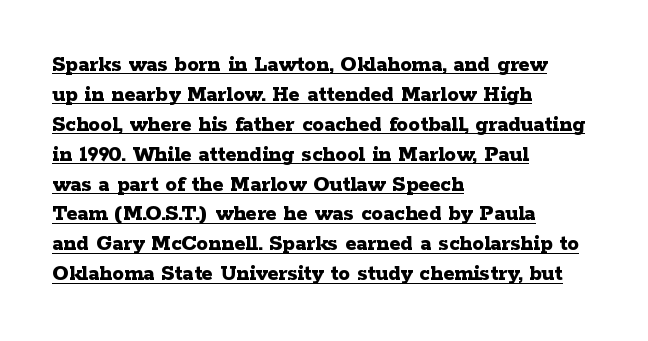
The image shows 23 px bold type, upright; set left-aligned, normal line spacing (1.3x), normal letter spacing, underlined.
